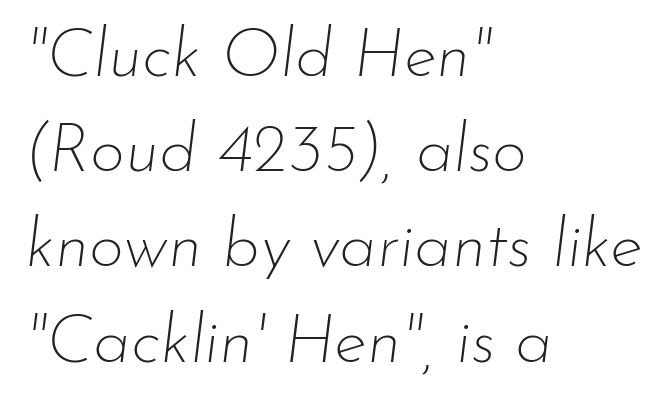
{"italic": "yes", "lean": "right", "slant_degrees": 7, "bold": "no", "weight": "thin", "width": "normal", "stroke_contrast": "low", "x_height": "small", "monospaced": "no", "underline": "no", "align": "left", "line_spacing": "normal", "line_spacing_ratio": 1.4, "letter_spacing": "normal", "letter_spacing_em": 0.0, "glyph_px": 68}
